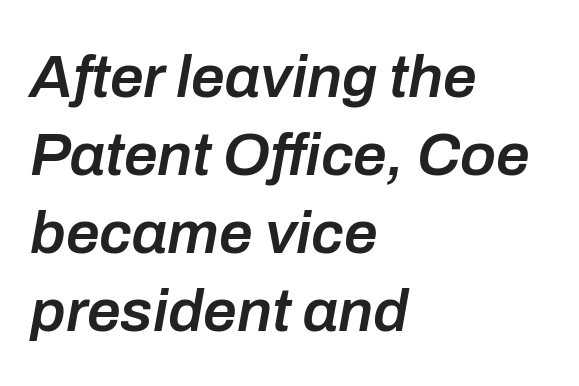
Q: Is the text bold? A: Semi-bold.
Q: Is the text italic (slanted)? A: Yes, it leans right by about 10 degrees.
Q: Is the text underlined? A: No.
Q: How is the paragraph aligned? A: Left-aligned.
Q: Is the spacing between letters normal or unusually wide? A: Normal.
Q: Is the spacing between lines tight, normal or loose? A: Normal.
Q: Width (condensed, normal, or wide)? A: Normal.
Q: Stroke contrast? A: Low.
Q: x-height? A: Medium.
Q: Monospaced? A: No.
